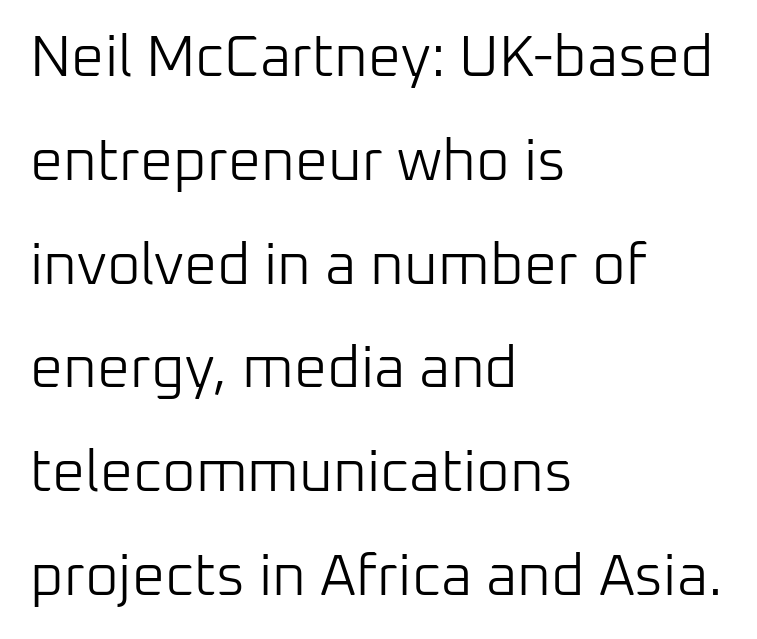
{"serif": "no", "italic": "no", "bold": "no", "weight": "light", "width": "normal", "stroke_contrast": "low", "x_height": "medium", "monospaced": "no", "underline": "no", "align": "left", "line_spacing_ratio": 1.79, "letter_spacing": "normal", "letter_spacing_em": 0.0, "glyph_px": 58}
